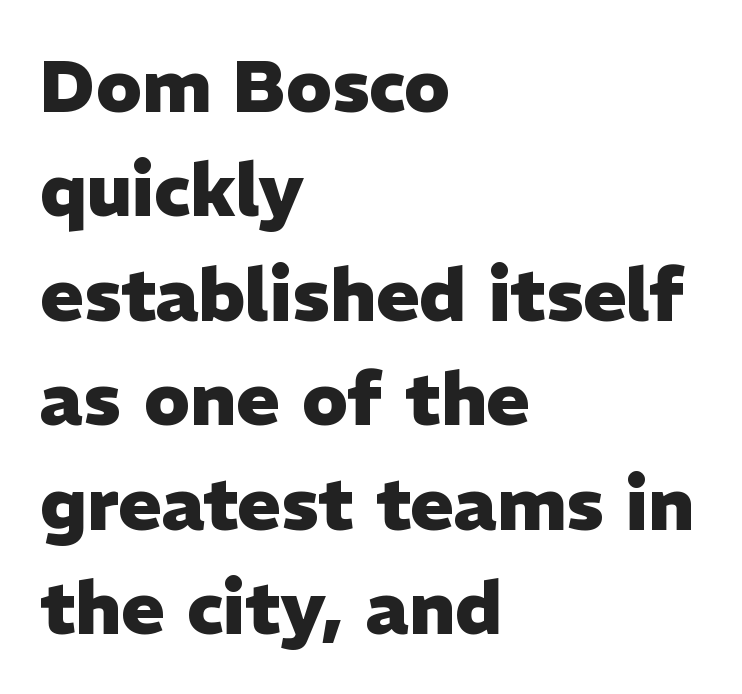
Q: Is the text bold? A: Yes.
Q: Is the text italic (slanted)? A: No, it is upright.
Q: Is the typeface a serif or a sans-serif typeface? A: Sans-serif.
Q: Is the text underlined? A: No.
Q: How is the paragraph aligned? A: Left-aligned.
Q: Is the spacing between letters normal or unusually wide? A: Normal.
Q: Is the spacing between lines tight, normal or loose? A: Normal.
Q: Width (condensed, normal, or wide)? A: Normal.
Q: Stroke contrast? A: Low.
Q: x-height? A: Medium.
Q: Monospaced? A: No.
